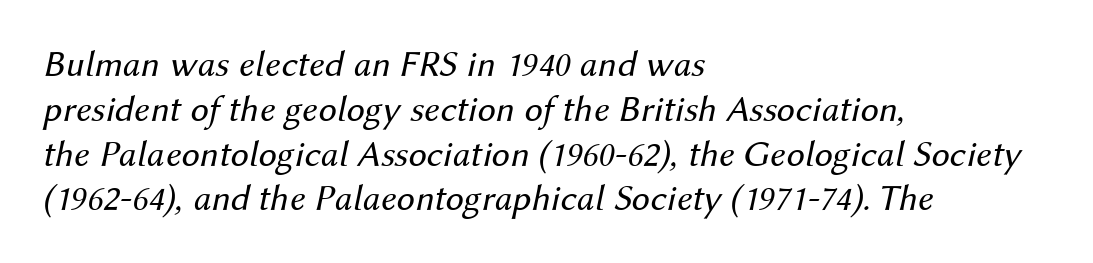
The image shows 37 px regular-weight type, italic (leaning right); set left-aligned, line spacing 1.21x, normal letter spacing, not underlined; medium stroke contrast and a medium x-height.
